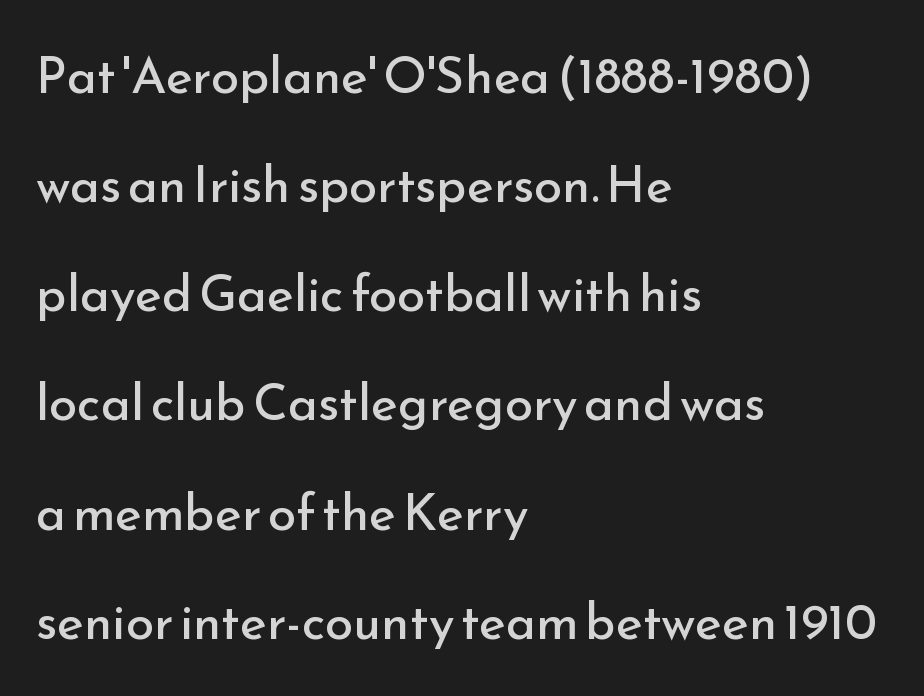
Layout note: lines flush left. Is there much room between lines? Yes — plenty of vertical air separates them. Check where the strokes stop: nothing finishes them off — pure sans. Lines of text with bare space underneath. The typography opts for an upright posture over an oblique one.
